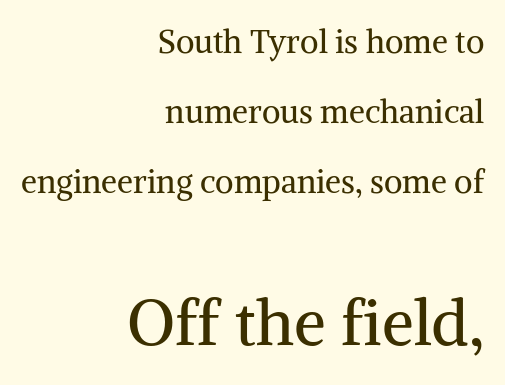
The image shows 64 px regular-weight serif type, upright; set right-aligned, loose line spacing (2.19x), normal letter spacing, not underlined; the second (bottom) block is 2.0x larger; medium stroke contrast and a medium x-height.
